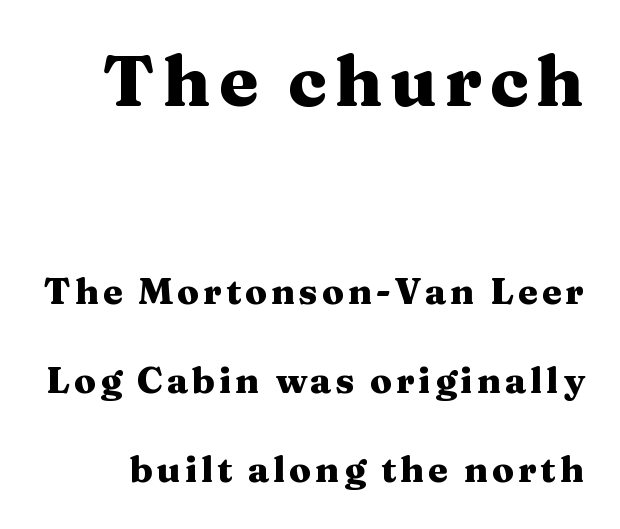
The image shows 71 px heavy, wide serif type, upright; set loose line spacing (2.47x), not underlined; the first (top) block is 1.97x larger; medium stroke contrast and a medium x-height.
